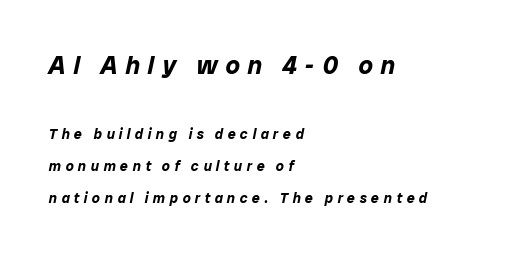
These lines were composed using italics. These lines are set flush left with a ragged right edge. Block one is the big one; block two sits smaller underneath. A typesetter would call this leading open, well beyond the default. The tracking reads as deliberately expanded to a designer's eye.
